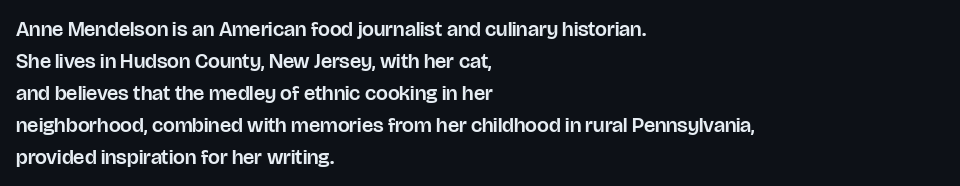
Spacing between characters is what you'd get straight out of the box. This sample is left-justified, so line endings fall wherever the words run out. Has an underline been added? It has not. Evenly set lines give the paragraph a standard silhouette. You can tell it's not italic because the verticals are truly vertical.
